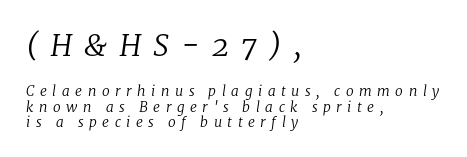
{"serif": "yes", "italic": "yes", "lean": "right", "slant_degrees": 8, "bold": "no", "weight": "regular", "width": "normal", "stroke_contrast": "low", "x_height": "medium", "monospaced": "no", "underline": "no", "align": "left", "line_spacing": "tight", "line_spacing_ratio": 1.08, "letter_spacing": "wide", "letter_spacing_em": 0.39, "larger_block": "first", "size_ratio": 2.14, "glyph_px": 30}
